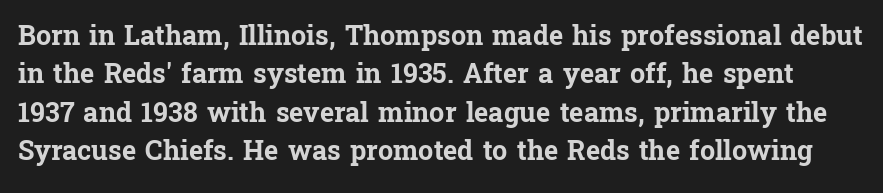
{"italic": "no", "bold": "yes", "underline": "no", "line_spacing": "normal", "line_spacing_ratio": 1.42, "letter_spacing": "normal", "letter_spacing_em": 0.0, "glyph_px": 27}
